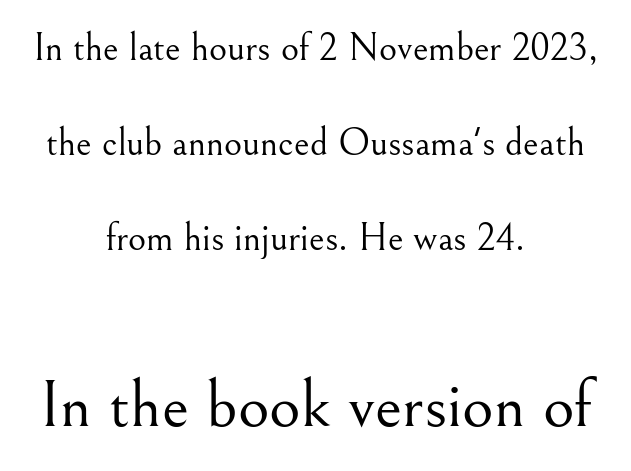
{"serif": "yes", "italic": "no", "bold": "no", "weight": "light", "width": "normal", "stroke_contrast": "medium", "x_height": "small", "monospaced": "no", "underline": "no", "align": "center", "line_spacing": "loose", "line_spacing_ratio": 2.44, "letter_spacing": "normal", "letter_spacing_em": 0.0, "larger_block": "second", "size_ratio": 1.74, "glyph_px": 68}
